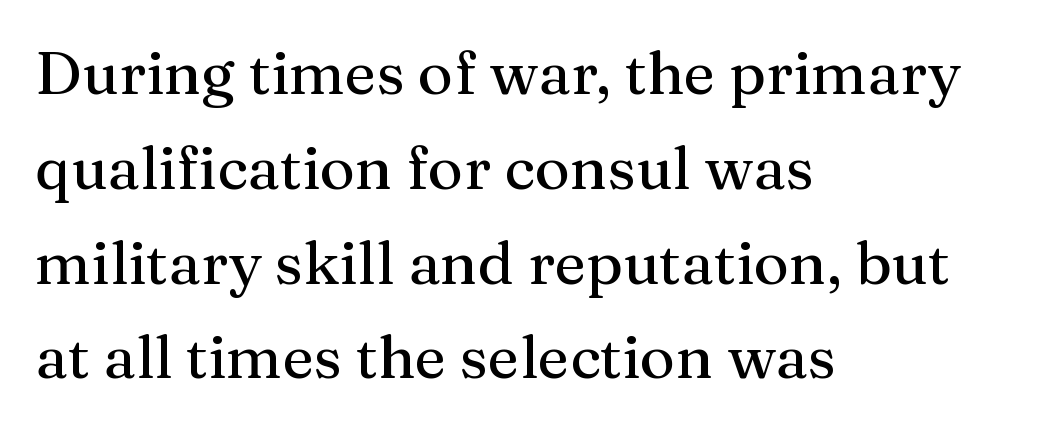
The image shows 60 px serif type, upright; set left-aligned, normal line spacing (1.58x), normal letter spacing, not underlined; medium stroke contrast and a medium x-height.
